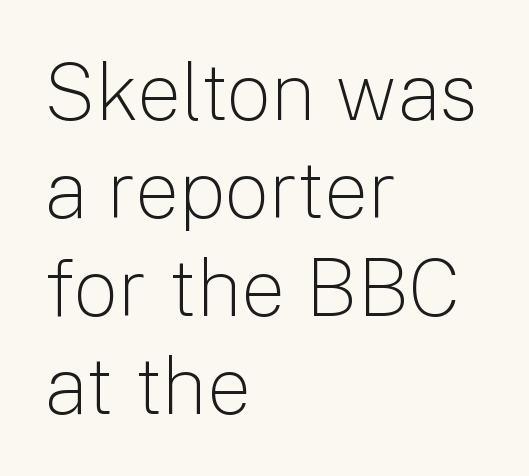
The strip under each line holds only bare page. The paragraph has a hard left edge and a soft right edge. Font category for this specimen: sans-serif. Words appear dense and cohesive because spacing is normal.
